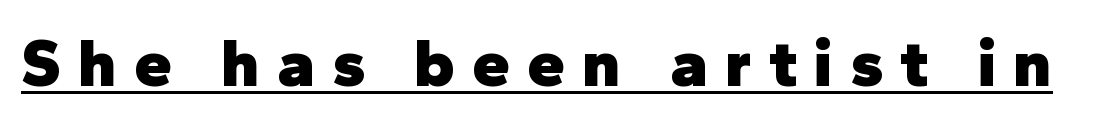
Q: Is the text bold? A: Yes.
Q: Is the text italic (slanted)? A: No, it is upright.
Q: Is the typeface a serif or a sans-serif typeface? A: Sans-serif.
Q: Is the text underlined? A: Yes.
Q: Is the spacing between letters normal or unusually wide? A: Unusually wide.
Q: Width (condensed, normal, or wide)? A: Normal.
Q: Stroke contrast? A: Low.
Q: x-height? A: Medium.
Q: Monospaced? A: No.
